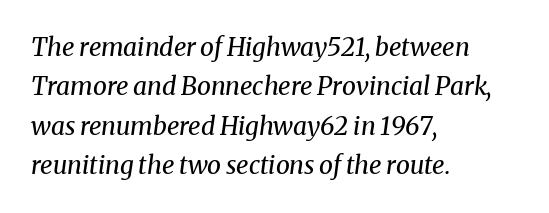
The image shows 25 px text type, italic (leaning right); set left-aligned, normal line spacing (1.58x), normal letter spacing, not underlined.
